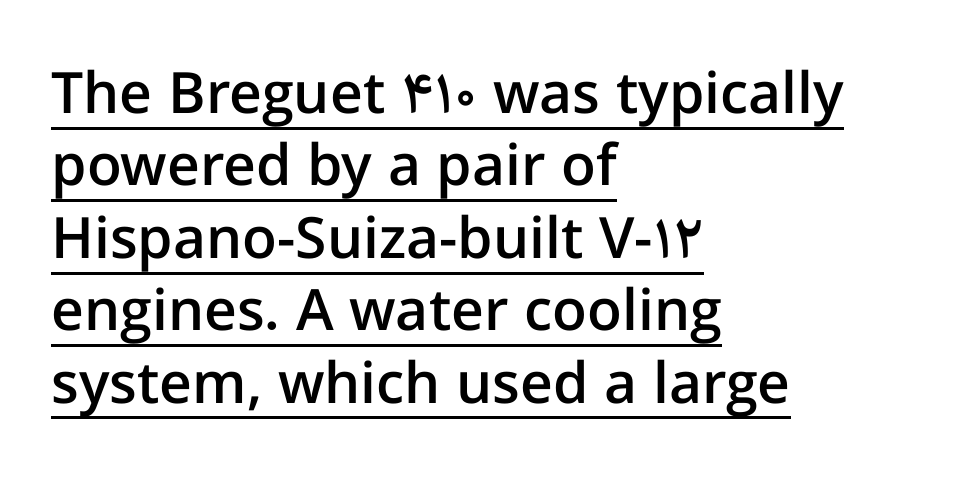
Q: Is the text bold? A: Semi-bold.
Q: Is the text italic (slanted)? A: No, it is upright.
Q: Is the typeface a serif or a sans-serif typeface? A: Sans-serif.
Q: Is the text underlined? A: Yes.
Q: How is the paragraph aligned? A: Left-aligned.
Q: Is the spacing between letters normal or unusually wide? A: Normal.
Q: Is the spacing between lines tight, normal or loose? A: Normal.
Q: Width (condensed, normal, or wide)? A: Normal.
Q: Stroke contrast? A: Low.
Q: x-height? A: Medium.
Q: Monospaced? A: No.
